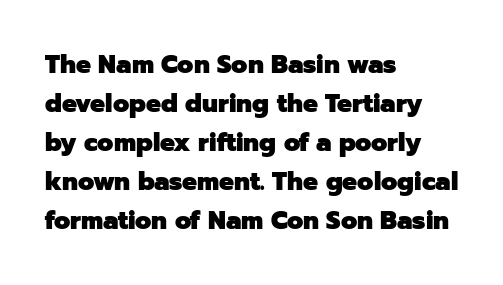
{"italic": "no", "bold": "yes", "underline": "no", "align": "left", "line_spacing": "normal", "line_spacing_ratio": 1.56, "letter_spacing": "normal", "letter_spacing_em": 0.0, "glyph_px": 25}
